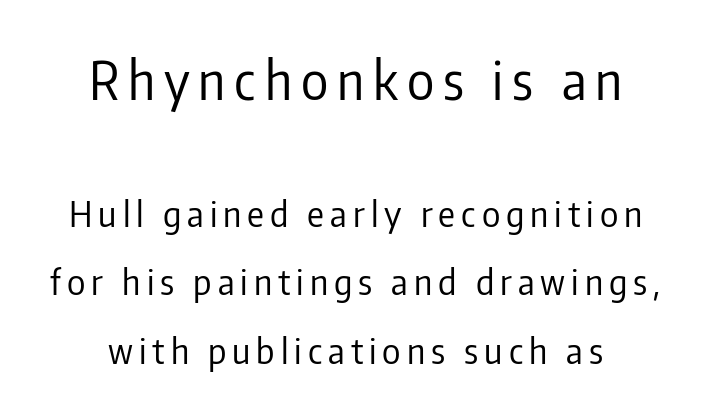
Q: Is the text bold? A: No.
Q: Is the text italic (slanted)? A: No, it is upright.
Q: Is the typeface a serif or a sans-serif typeface? A: Sans-serif.
Q: Is the text underlined? A: No.
Q: Is the spacing between lines tight, normal or loose? A: Loose.
Q: Which block of text is set in a larger size, the first (top) or the second (bottom)? A: The first (top) one.
Q: Width (condensed, normal, or wide)? A: Condensed.
Q: Stroke contrast? A: Low.
Q: x-height? A: Medium.
Q: Monospaced? A: No.
